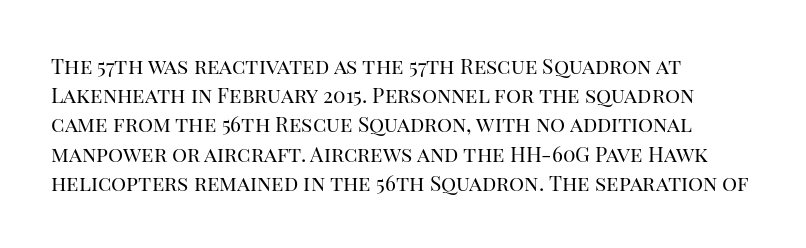
The image shows 21 px text type, upright; set left-aligned, normal line spacing (1.39x), normal letter spacing, not underlined.
